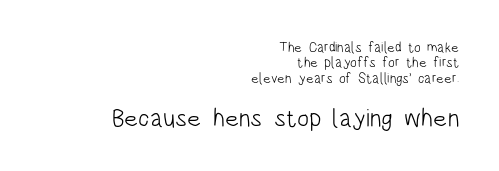
Is the stroke heavy? The answer is a plain regular-or-lighter. Does extra space separate the letters? No, they use regular spacing. This sample uses an upright cut, with every glyph sitting square on the baseline. These two chunks differ in scale, with the bottom chunk taking the larger measure.
